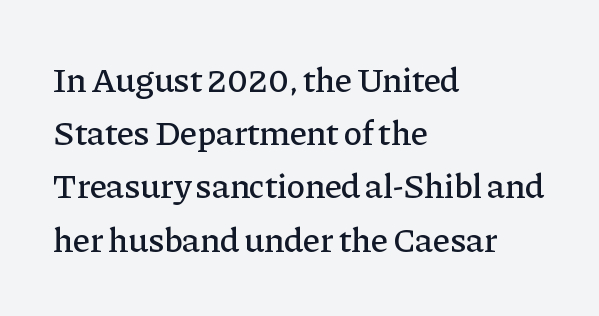
Q: Is the text italic (slanted)? A: No, it is upright.
Q: Is the typeface a serif or a sans-serif typeface? A: Serif.
Q: Is the text underlined? A: No.
Q: How is the paragraph aligned? A: Left-aligned.
Q: Is the spacing between letters normal or unusually wide? A: Normal.
Q: Is the spacing between lines tight, normal or loose? A: Normal.
Q: Width (condensed, normal, or wide)? A: Normal.
Q: Stroke contrast? A: Low.
Q: x-height? A: Medium.
Q: Monospaced? A: No.
